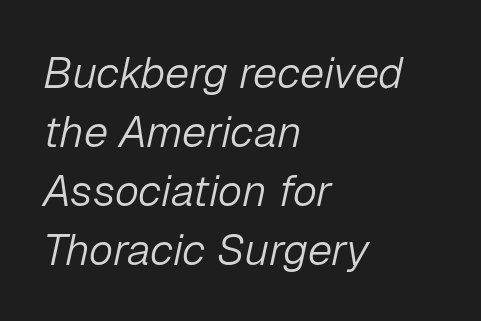
The image shows 44 px light type, italic (leaning right); set left-aligned, normal line spacing (1.34x), normal letter spacing, not underlined; low stroke contrast and a medium x-height.
